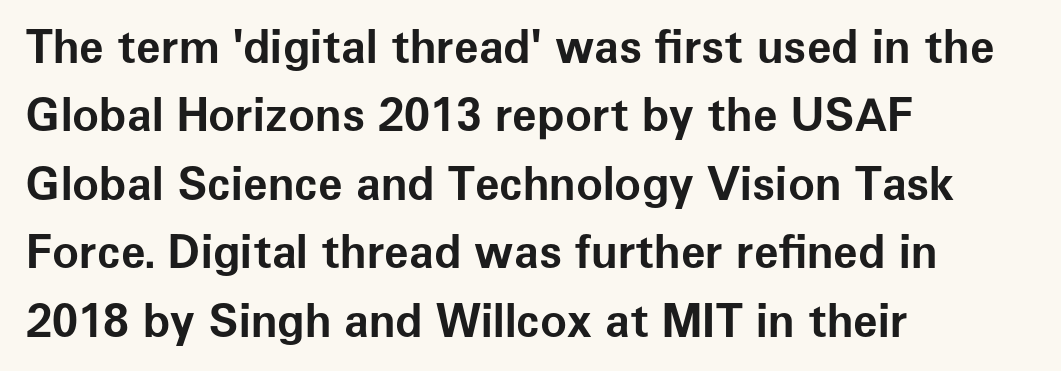
In terms of leading, this rendering sits right in the middle. The tracking reads as untouched default to a designer's eye. These lines are rendered in a variable-pitch font. These lines were composed using upright roman letters. Stroke thickness is high; the sample reads as a true bold. Words float on clear page, feet unadorned.
